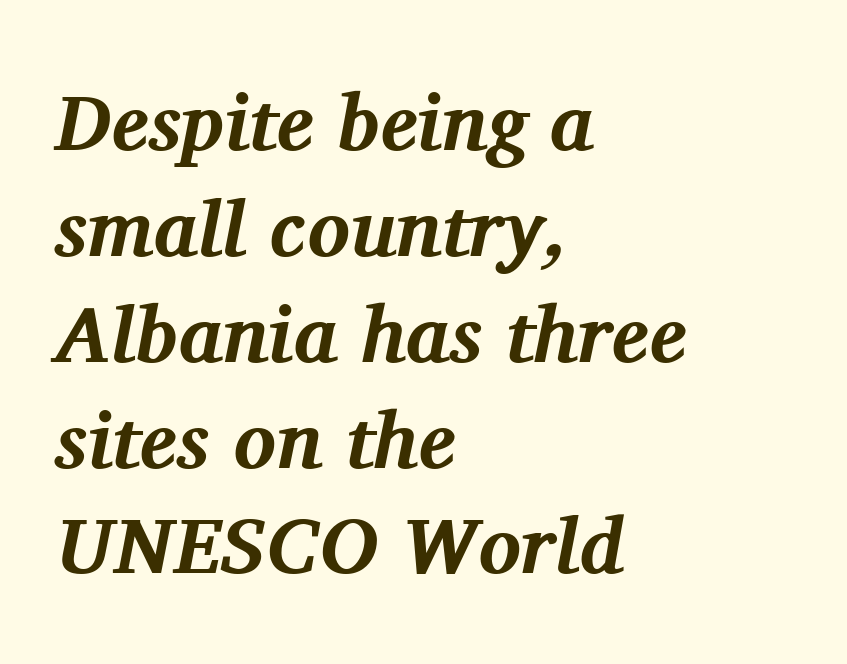
The image shows 79 px bold serif type, italic (leaning right); set left-aligned, normal line spacing (1.34x), normal letter spacing, not underlined; medium stroke contrast and a medium x-height.
